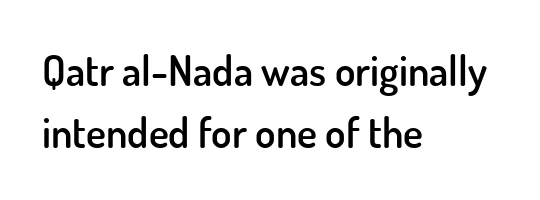
Q: Is the text bold? A: Semi-bold.
Q: Is the text italic (slanted)? A: No, it is upright.
Q: Is the typeface a serif or a sans-serif typeface? A: Sans-serif.
Q: Is the text underlined? A: No.
Q: How is the paragraph aligned? A: Left-aligned.
Q: Is the spacing between letters normal or unusually wide? A: Normal.
Q: Is the spacing between lines tight, normal or loose? A: Normal.
Q: Width (condensed, normal, or wide)? A: Normal.
Q: Stroke contrast? A: Low.
Q: x-height? A: Small.
Q: Monospaced? A: No.
